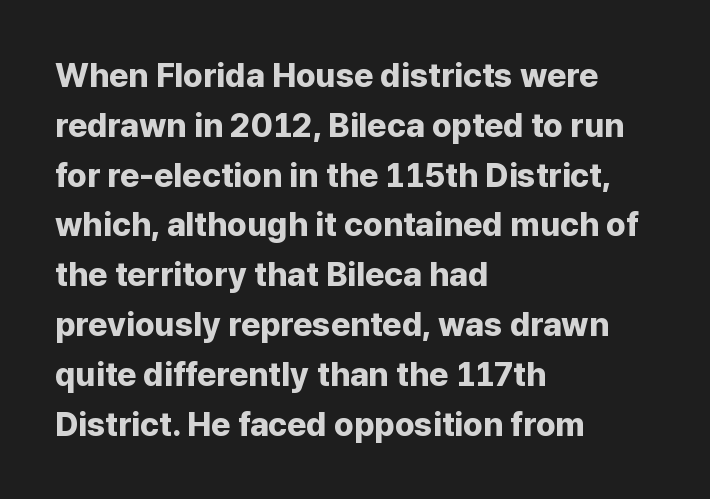
Q: Is the text bold? A: Yes.
Q: Is the text italic (slanted)? A: No, it is upright.
Q: Is the typeface a serif or a sans-serif typeface? A: Sans-serif.
Q: Is the text underlined? A: No.
Q: How is the paragraph aligned? A: Left-aligned.
Q: Is the spacing between letters normal or unusually wide? A: Normal.
Q: Is the spacing between lines tight, normal or loose? A: Normal.
Q: Width (condensed, normal, or wide)? A: Normal.
Q: Stroke contrast? A: Low.
Q: x-height? A: Medium.
Q: Monospaced? A: No.
